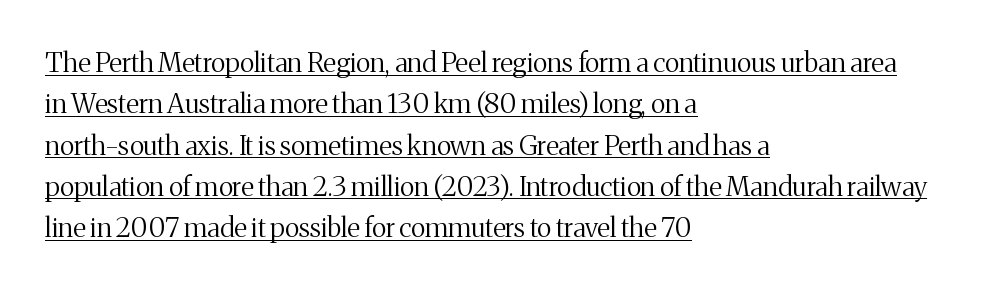
The image shows 27 px text type, upright; set left-aligned, normal line spacing (1.53x), normal letter spacing, underlined.
